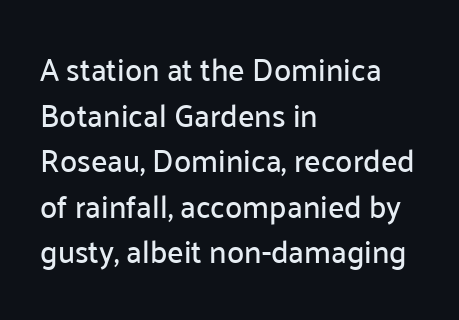
{"serif": "no", "italic": "no", "width": "normal", "stroke_contrast": "low", "x_height": "medium", "monospaced": "no", "underline": "no", "align": "left", "line_spacing": "normal", "line_spacing_ratio": 1.47, "letter_spacing": "normal", "letter_spacing_em": 0.0, "glyph_px": 31}
